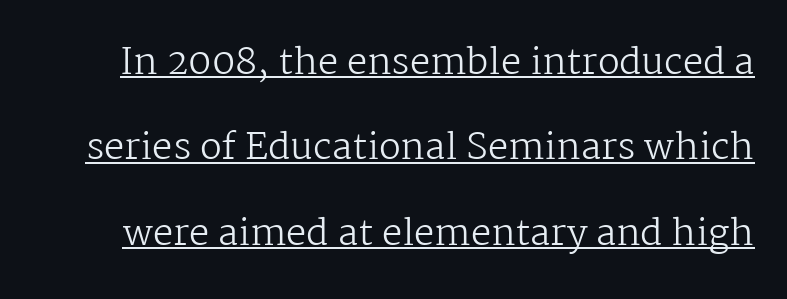
The type family on display is of the serif kind. This is not heavy type; no bold has been used. Every character sits straight up, as roman type does. This sample uses plain, unmodified letter spacing.
